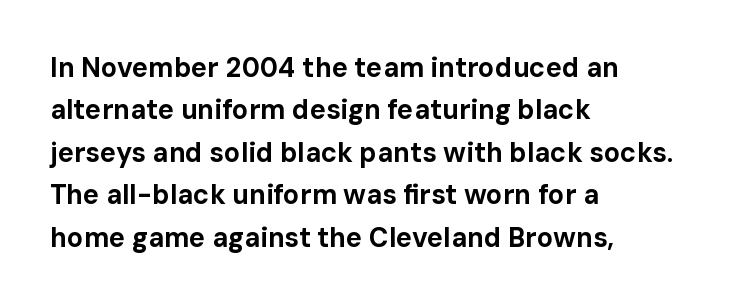
The axis of the letterforms is exactly vertical. The passage is arranged the way most books set body copy — flush left. Beneath every word, the page is bare. Summary of weight: heavy, a full bold. In terms of leading, this rendering sits right in the middle.
